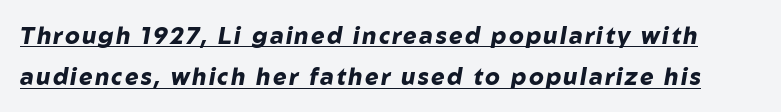
Q: Is the text bold? A: Yes.
Q: Is the text italic (slanted)? A: Yes, it leans right by about 10 degrees.
Q: Is the text underlined? A: Yes.
